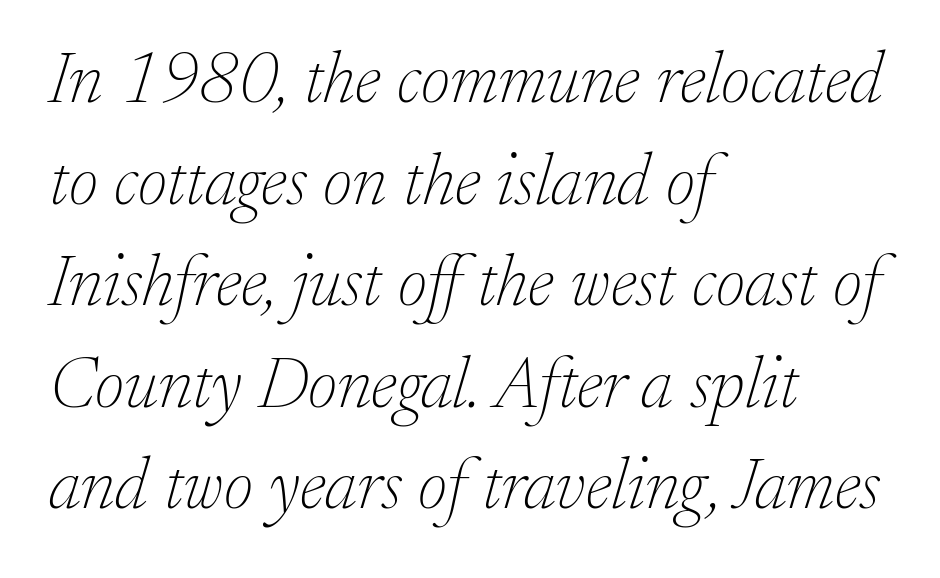
The image shows 72 px thin serif type, italic (leaning right); set left-aligned, normal line spacing (1.41x), normal letter spacing, not underlined; low stroke contrast and a small x-height.
